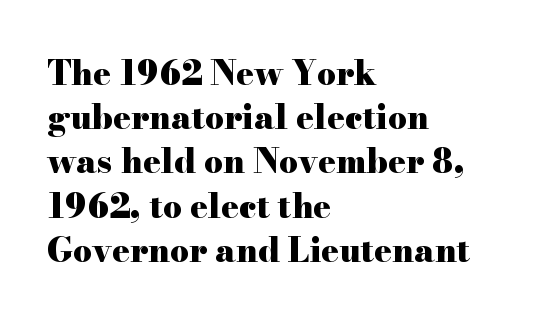
Q: Is the text bold? A: Yes.
Q: Is the text italic (slanted)? A: No, it is upright.
Q: Is the typeface a serif or a sans-serif typeface? A: Serif.
Q: Is the text underlined? A: No.
Q: How is the paragraph aligned? A: Left-aligned.
Q: Is the spacing between letters normal or unusually wide? A: Normal.
Q: Is the spacing between lines tight, normal or loose? A: Normal.
Q: Width (condensed, normal, or wide)? A: Wide.
Q: Stroke contrast? A: High.
Q: x-height? A: Small.
Q: Monospaced? A: No.
